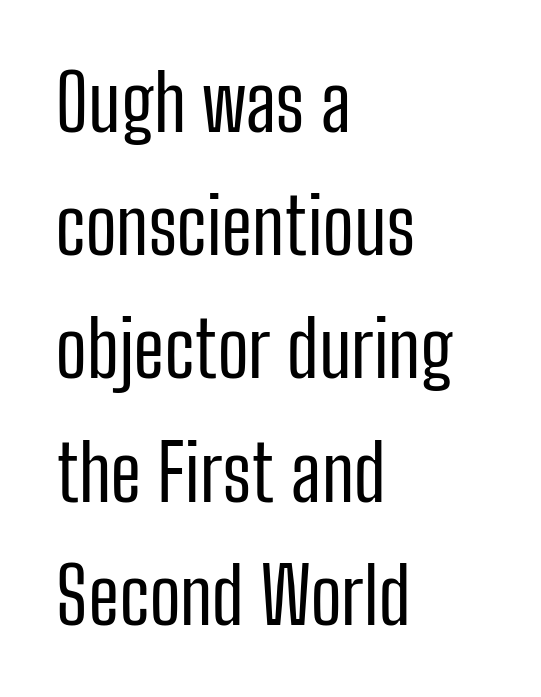
The image shows 78 px regular-weight, condensed sans-serif type, upright; set left-aligned, normal line spacing (1.58x), normal letter spacing, not underlined; low stroke contrast and a medium x-height.
